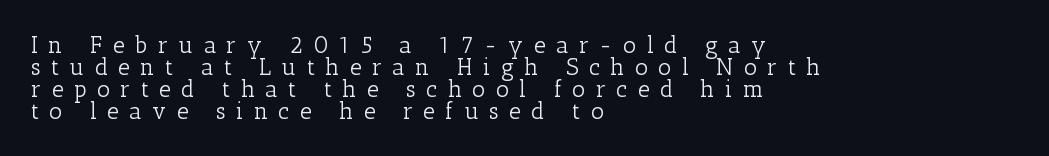
Q: Is the text bold? A: No.
Q: Is the text italic (slanted)? A: No, it is upright.
Q: Is the text underlined? A: No.
Q: How is the paragraph aligned? A: Left-aligned.
Q: Is the spacing between letters normal or unusually wide? A: Unusually wide.
Q: Is the spacing between lines tight, normal or loose? A: Tight.
